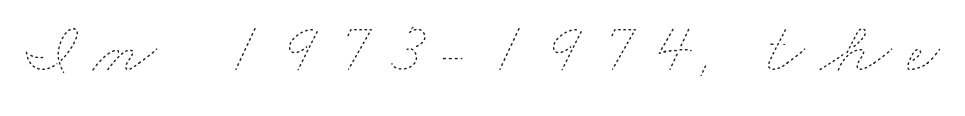
Q: Is the text bold? A: No.
Q: Is the text underlined? A: No.
Q: Is the spacing between letters normal or unusually wide? A: Unusually wide.
Q: Width (condensed, normal, or wide)? A: Wide.
Q: Stroke contrast? A: Low.
Q: x-height? A: Small.
Q: Monospaced? A: No.
